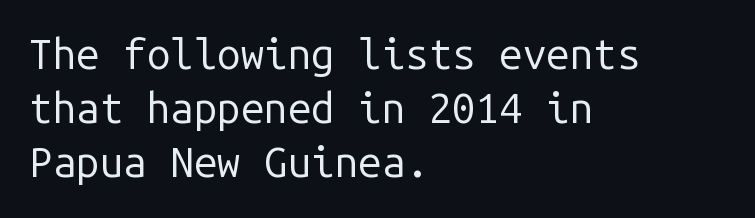
{"serif": "no", "italic": "no", "bold": "no", "weight": "regular", "width": "normal", "stroke_contrast": "low", "x_height": "medium", "monospaced": "yes", "underline": "no", "align": "left", "line_spacing": "normal", "line_spacing_ratio": 1.29, "letter_spacing": "normal", "letter_spacing_em": 0.0, "glyph_px": 42}
